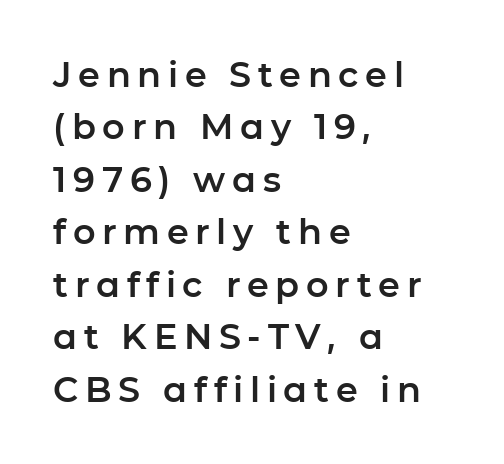
Q: Is the text italic (slanted)? A: No, it is upright.
Q: Is the typeface a serif or a sans-serif typeface? A: Sans-serif.
Q: Is the text underlined? A: No.
Q: How is the paragraph aligned? A: Left-aligned.
Q: Is the spacing between lines tight, normal or loose? A: Normal.
Q: Width (condensed, normal, or wide)? A: Normal.
Q: Stroke contrast? A: Low.
Q: x-height? A: Medium.
Q: Monospaced? A: No.
